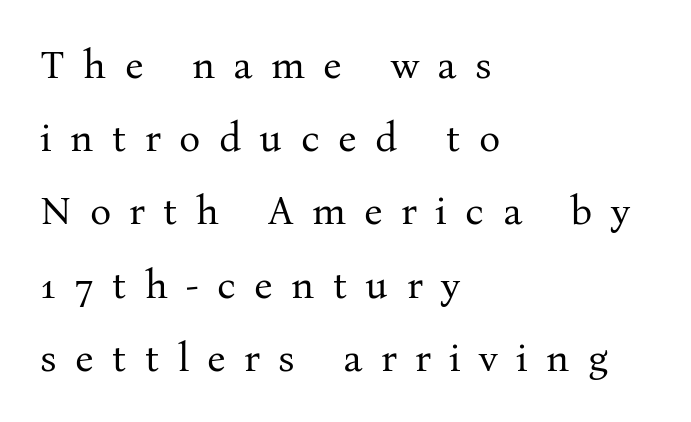
The image shows 40 px regular-weight serif type, upright; set left-aligned, line spacing 1.83x, unusually wide letter spacing (+0.46 em), not underlined; medium stroke contrast and a medium x-height.
